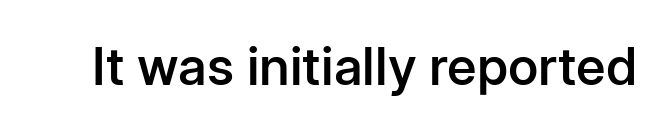
Q: Is the text bold? A: Semi-bold.
Q: Is the text italic (slanted)? A: No, it is upright.
Q: Is the typeface a serif or a sans-serif typeface? A: Sans-serif.
Q: Is the text underlined? A: No.
Q: Is the spacing between letters normal or unusually wide? A: Normal.
Q: Width (condensed, normal, or wide)? A: Normal.
Q: Stroke contrast? A: Low.
Q: x-height? A: Medium.
Q: Monospaced? A: No.
